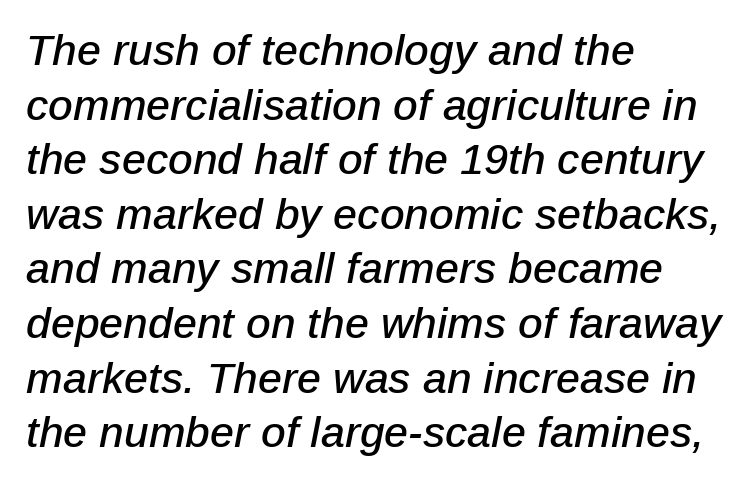
The image shows 43 px text type, italic (leaning right); set left-aligned, normal line spacing (1.27x), normal letter spacing, not underlined; low stroke contrast and a medium x-height.
